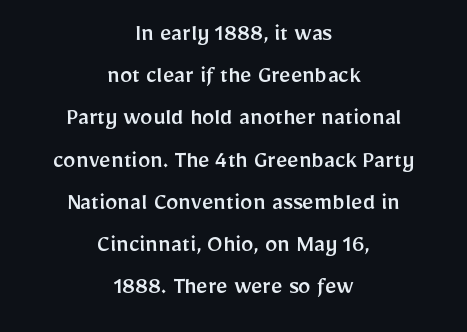
{"italic": "no", "underline": "no", "align": "center", "line_spacing": "normal", "line_spacing_ratio": 1.69, "letter_spacing": "normal", "letter_spacing_em": 0.0, "glyph_px": 25}
